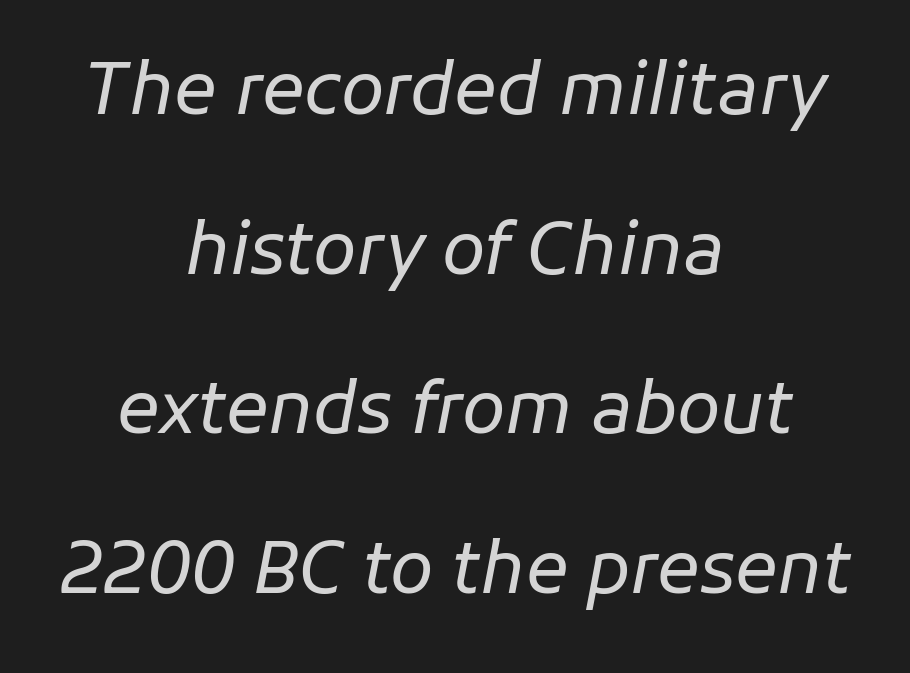
Q: Is the text bold? A: No.
Q: Is the text italic (slanted)? A: Yes, it leans right by about 11 degrees.
Q: Is the text underlined? A: No.
Q: How is the paragraph aligned? A: Centered.
Q: Is the spacing between letters normal or unusually wide? A: Normal.
Q: Is the spacing between lines tight, normal or loose? A: Loose.
Q: Width (condensed, normal, or wide)? A: Normal.
Q: Stroke contrast? A: Low.
Q: x-height? A: Medium.
Q: Monospaced? A: No.
